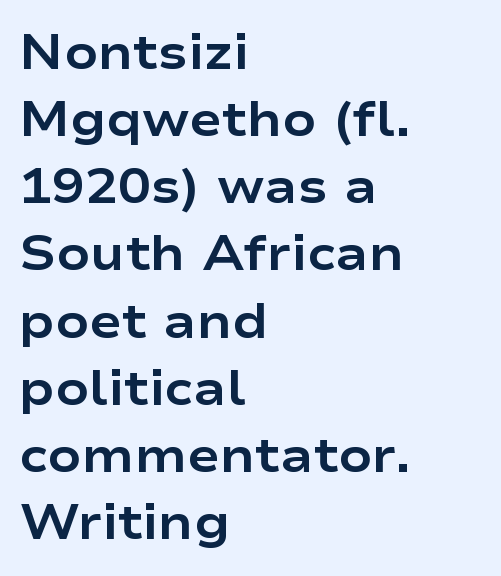
Heft: maximum for text — a bold. Default kerning and tracking; the words read as compact shapes. The face used here is a sans, in the tradition of grotesques and geometrics. Unlike italic type, these characters show no tilt at all.
